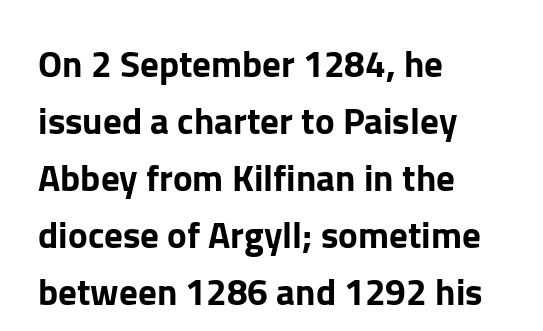
{"serif": "no", "italic": "no", "width": "normal", "stroke_contrast": "low", "x_height": "medium", "monospaced": "no", "underline": "no", "align": "left", "line_spacing": "normal", "line_spacing_ratio": 1.54, "letter_spacing": "normal", "letter_spacing_em": 0.0, "glyph_px": 37}
